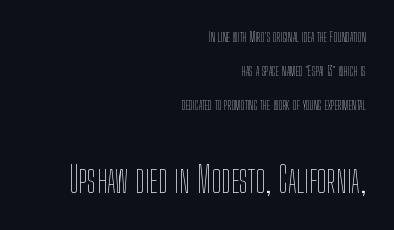
The image shows 35 px thin, condensed type, upright; set right-aligned, loose line spacing (2.44x), normal letter spacing, not underlined; the second (bottom) block is 2.5x larger; low stroke contrast and a medium x-height.
